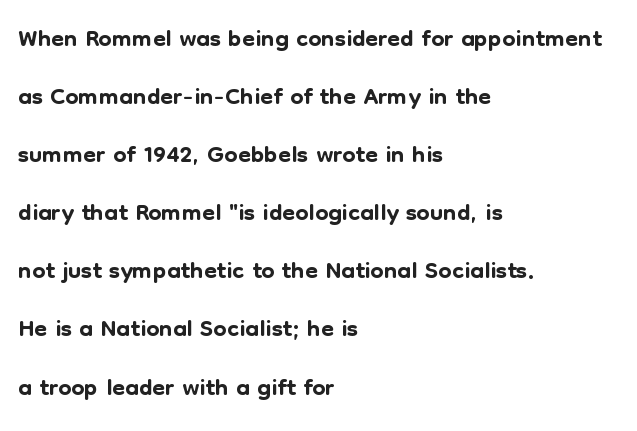
{"serif": "no", "italic": "no", "width": "normal", "stroke_contrast": "low", "x_height": "medium", "monospaced": "no", "underline": "no", "align": "left", "line_spacing": "normal", "line_spacing_ratio": 1.57, "letter_spacing": "normal", "letter_spacing_em": 0.0, "glyph_px": 37}
